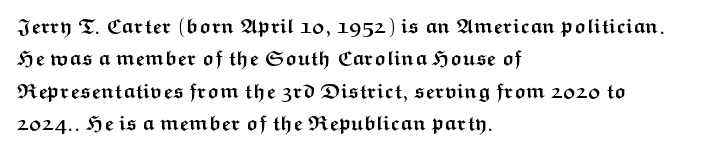
The image shows 21 px bold type, upright; set left-aligned, normal line spacing (1.54x), normal letter spacing, not underlined.
